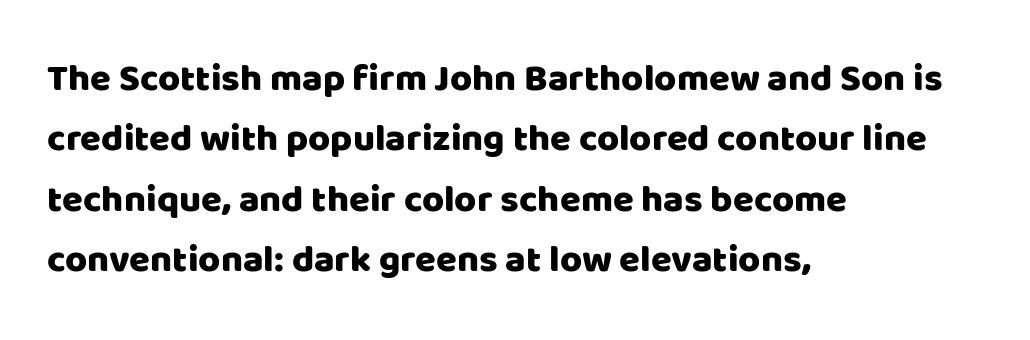
{"serif": "no", "italic": "no", "width": "normal", "stroke_contrast": "low", "x_height": "large", "monospaced": "no", "underline": "no", "align": "left", "line_spacing": "normal", "line_spacing_ratio": 1.59, "letter_spacing": "normal", "letter_spacing_em": 0.0, "glyph_px": 38}
